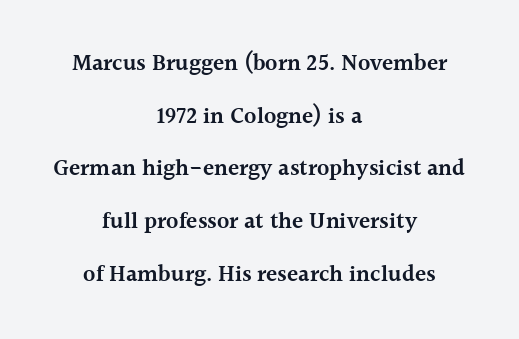
{"italic": "no", "bold": "semi", "underline": "no", "align": "center", "line_spacing": "loose", "line_spacing_ratio": 2.29, "letter_spacing": "normal", "letter_spacing_em": 0.0, "glyph_px": 23}
